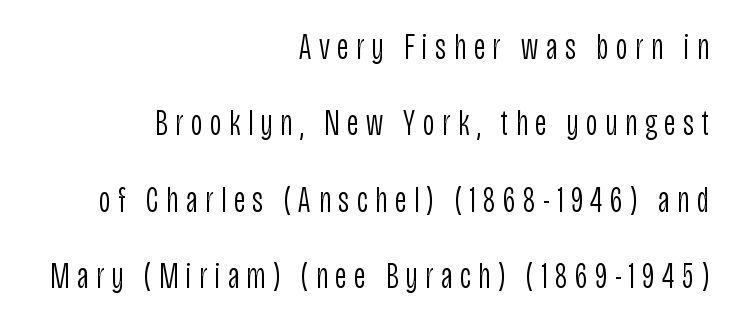
Airy leading. Each letter keeps its own natural width here, so spacing adapts to shape. Tracking value appears strongly positive — letters spread wide. The lines are quadded right. The foot of each line stays bare and open.
